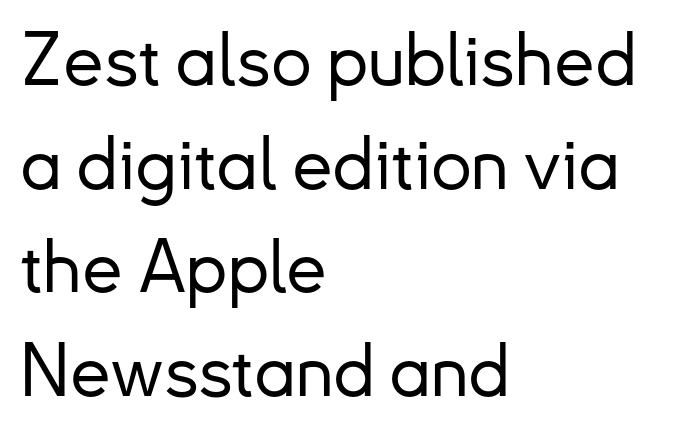
The image shows 73 px sans-serif type, upright; set left-aligned, normal line spacing (1.42x), normal letter spacing, not underlined; low stroke contrast and a small x-height.
